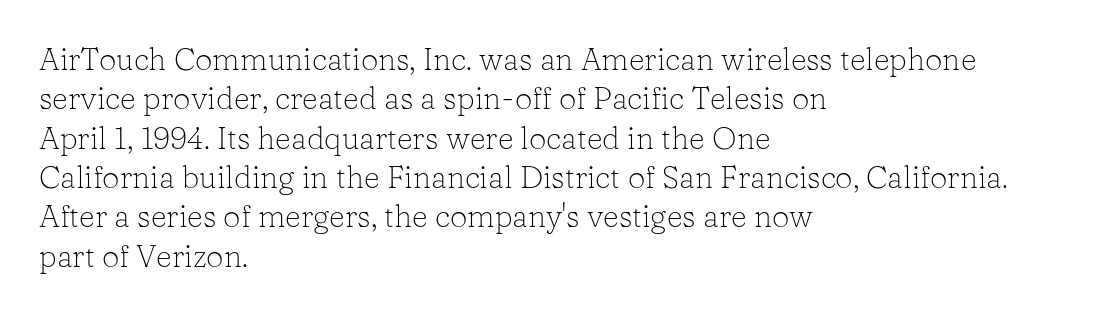
Short and long lines alike share a common starting point at left. Vertical spacing — default. The foot of each line stays bare and open. These lines are rendered in a variable-pitch font.
